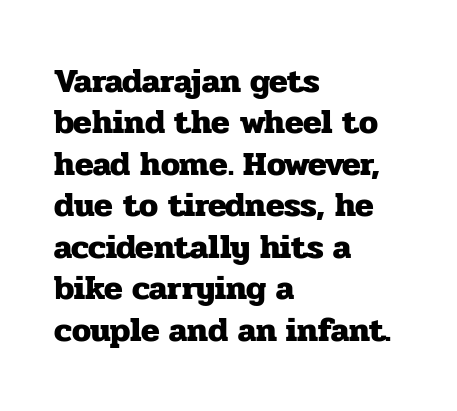
The font family rendered here belongs to the serif group. Do the characters align in a grid? No, the font is proportional. Bold? Absolutely — the strokes are thick and heavy. A classic flush-left, rag-right setting is used for this passage. Compared with typical body copy, the letter spacing here is the same.
